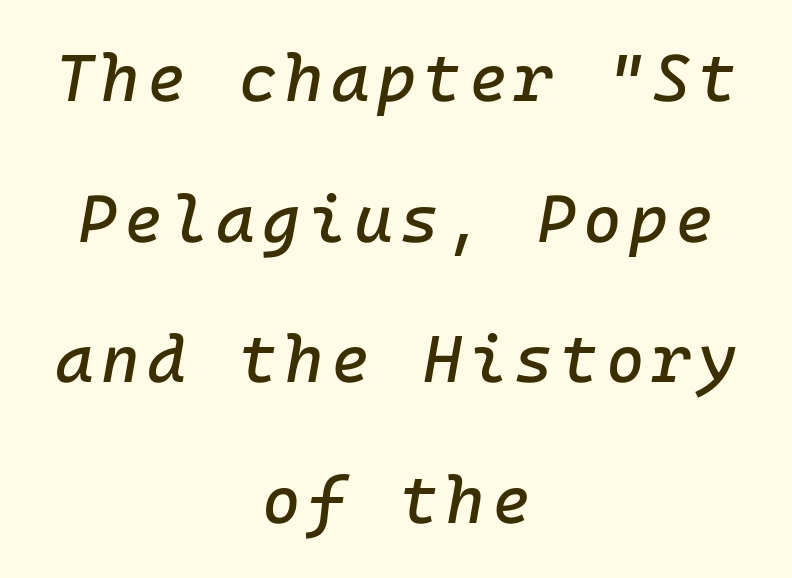
Q: Is the text italic (slanted)? A: Yes, it leans right by about 10 degrees.
Q: Is the text underlined? A: No.
Q: How is the paragraph aligned? A: Centered.
Q: Is the spacing between lines tight, normal or loose? A: Loose.
Q: Width (condensed, normal, or wide)? A: Normal.
Q: Stroke contrast? A: Low.
Q: x-height? A: Medium.
